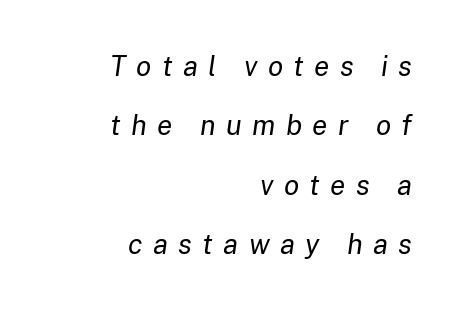
Letter spacing: wide. Weight class: somewhere from thin through regular. Tall strokes in this sample are angled rather than plumb. Horizontal alignment here is rightward, an uncommon choice for prose. The rendering uses natural spacing where letterforms have individual widths. Only glyphs here, with clear space below each row.
